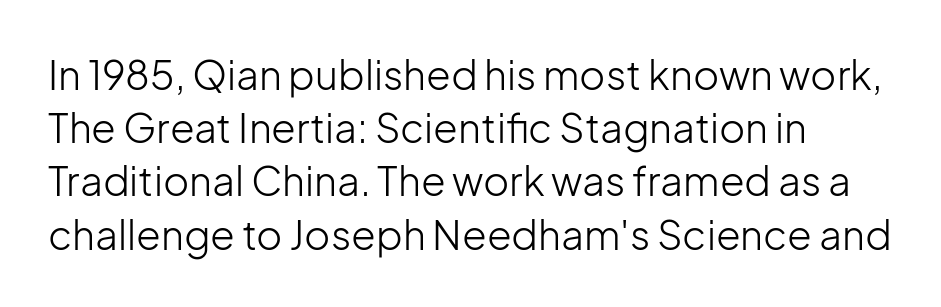
The image shows 40 px light sans-serif type, upright; set left-aligned, normal line spacing (1.33x), normal letter spacing, not underlined; low stroke contrast and a medium x-height.
